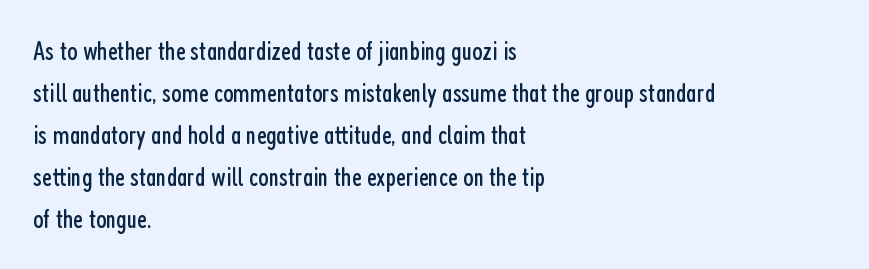
The image shows 27 px text type, upright; set left-aligned, normal line spacing (1.56x), normal letter spacing, not underlined.
